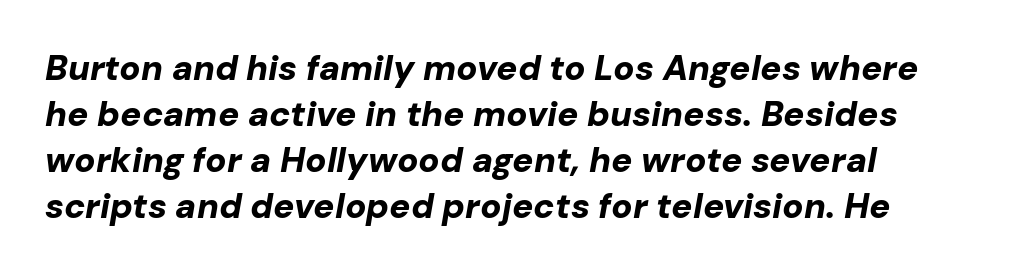
The image shows 35 px bold type, italic (leaning right); set left-aligned, normal line spacing (1.31x), normal letter spacing, not underlined; low stroke contrast and a medium x-height.
